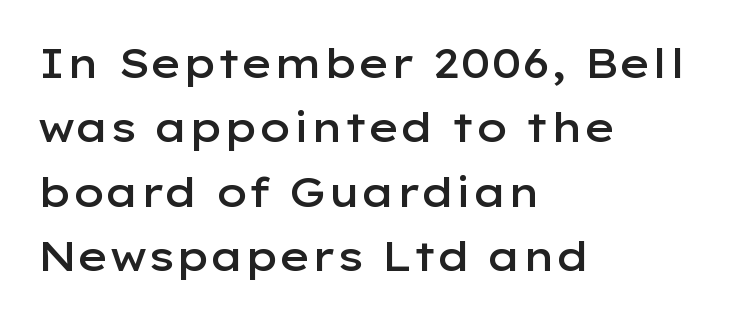
This is the in-between weight designers call semibold or demi. Quick note: not italic, upright. Note the varied advance widths — an 'i' is clearly narrower than an 'm'. Bare-footed words on every line.
